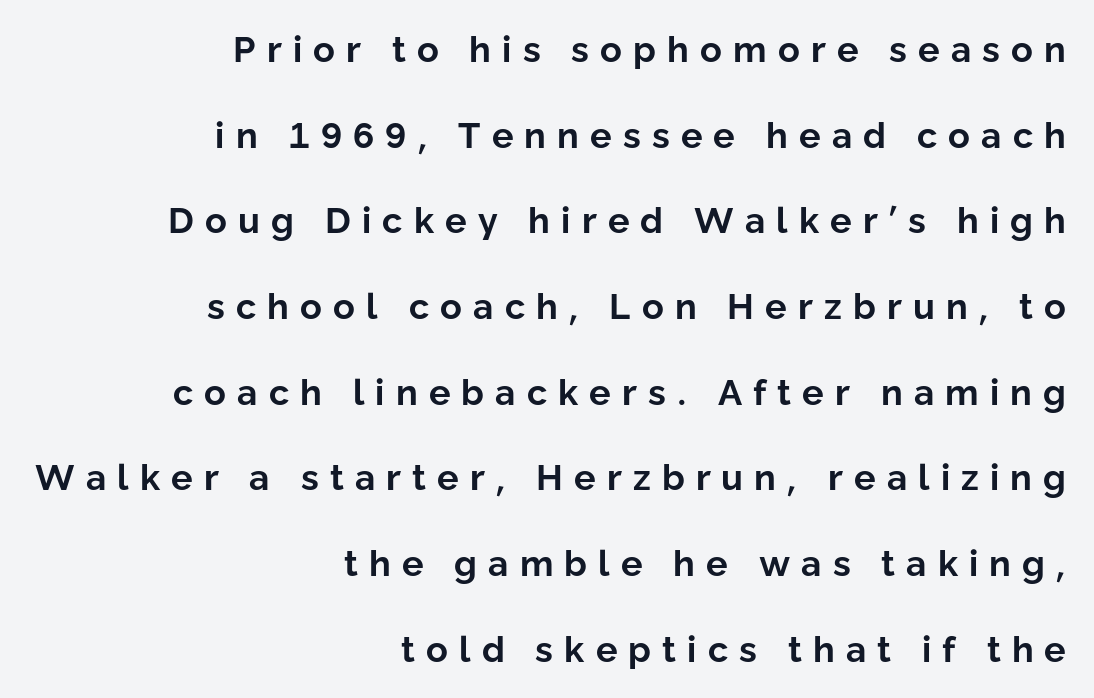
{"serif": "no", "italic": "no", "bold": "yes", "weight": "bold", "width": "normal", "stroke_contrast": "low", "x_height": "medium", "monospaced": "no", "underline": "no", "align": "right", "line_spacing": "loose", "line_spacing_ratio": 2.38, "letter_spacing": "wide", "letter_spacing_em": 0.31, "glyph_px": 36}
